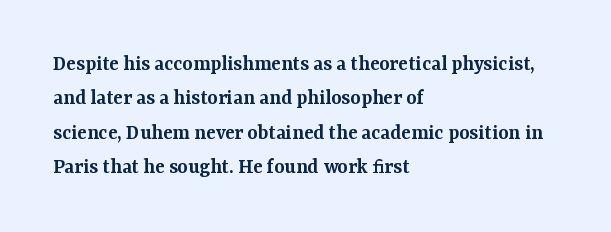
{"italic": "no", "bold": "semi", "underline": "no", "align": "left", "line_spacing": "normal", "line_spacing_ratio": 1.56, "letter_spacing": "normal", "letter_spacing_em": 0.0, "glyph_px": 22}
